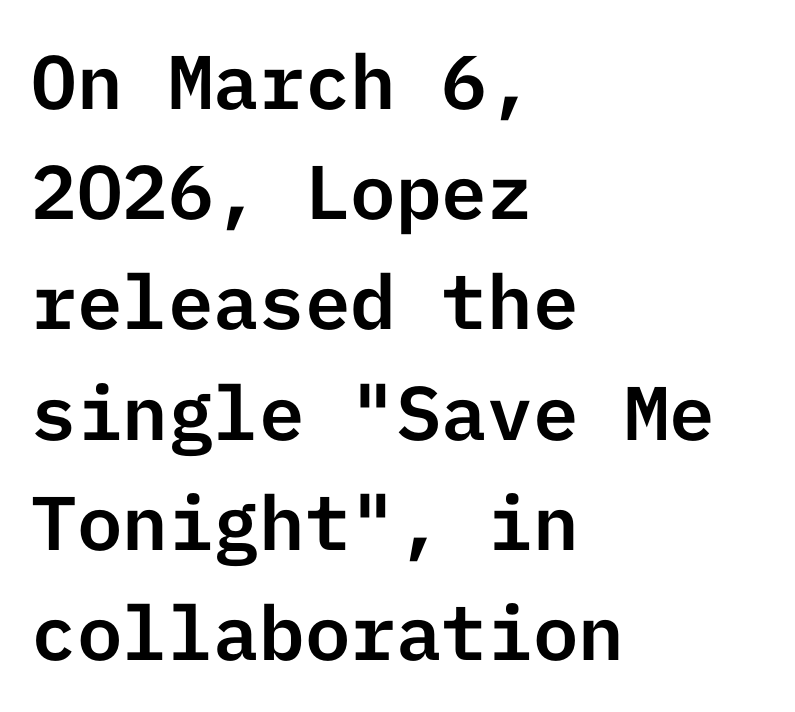
No word sits above an underline. The lettering holds an erect, upright posture throughout. Is there much room between lines? A standard amount, neither cramped nor airy. Standard letterfit; no display-style spreading of the glyphs.
